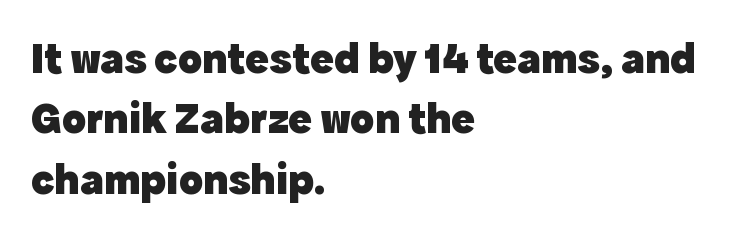
{"serif": "no", "italic": "no", "bold": "yes", "weight": "heavy", "width": "normal", "x_height": "medium", "monospaced": "no", "underline": "no", "align": "left", "line_spacing": "normal", "line_spacing_ratio": 1.37, "letter_spacing": "normal", "letter_spacing_em": 0.0, "glyph_px": 44}
